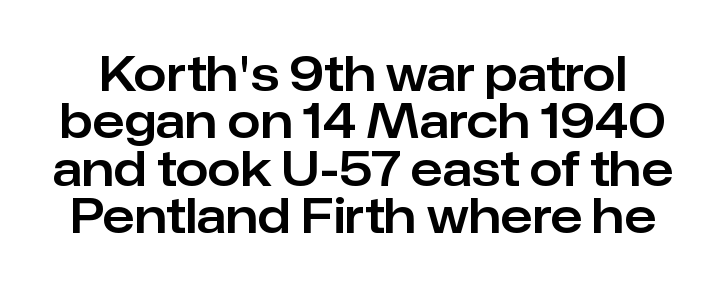
The image shows 47 px sans-serif type, upright; set tight line spacing (1.01x), normal letter spacing, not underlined; low stroke contrast and a medium x-height.
